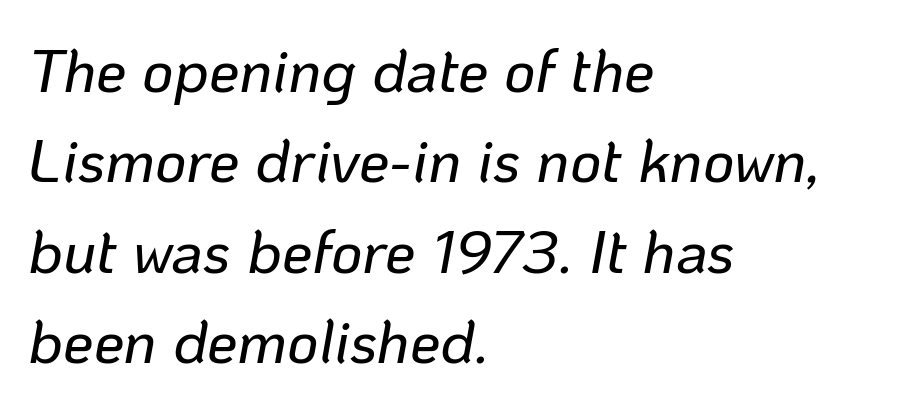
The image shows 61 px text type, italic (leaning right); set left-aligned, normal line spacing (1.48x), normal letter spacing, not underlined; low stroke contrast and a medium x-height.
